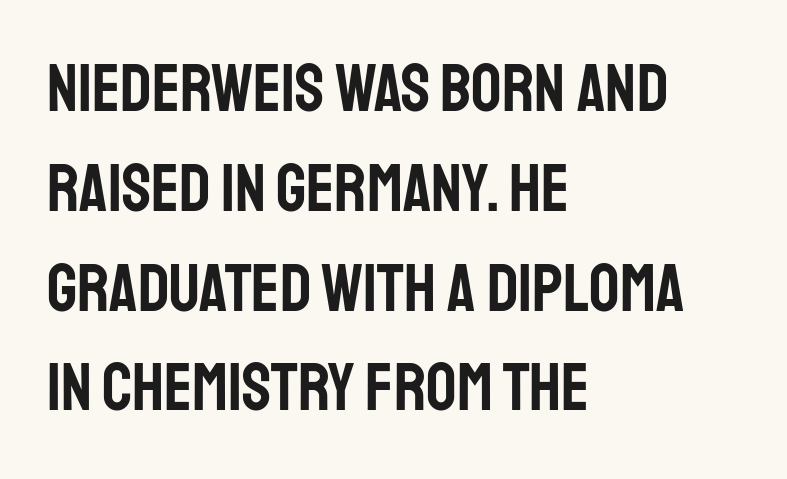
Q: Is the text italic (slanted)? A: No, it is upright.
Q: Is the typeface a serif or a sans-serif typeface? A: Sans-serif.
Q: Is the text underlined? A: No.
Q: How is the paragraph aligned? A: Left-aligned.
Q: Is the spacing between letters normal or unusually wide? A: Normal.
Q: Is the spacing between lines tight, normal or loose? A: Normal.
Q: Width (condensed, normal, or wide)? A: Condensed.
Q: Stroke contrast? A: Low.
Q: x-height? A: Large.
Q: Monospaced? A: No.
